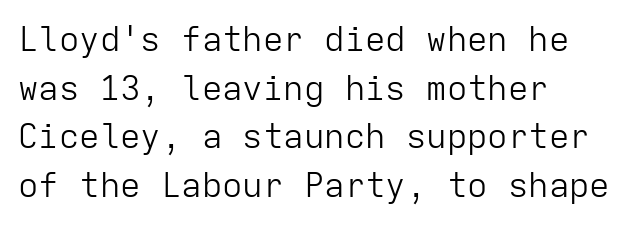
The image shows 34 px light sans-serif type, upright, monospaced; set left-aligned, normal line spacing (1.43x), normal letter spacing, not underlined; low stroke contrast and a medium x-height.
